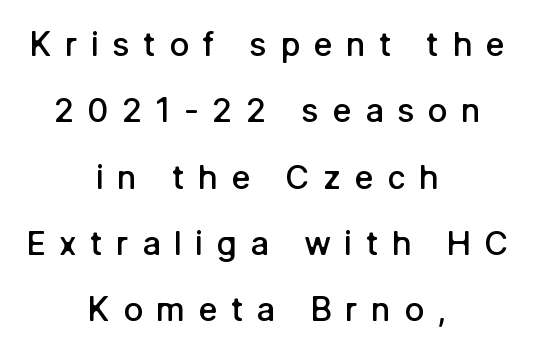
{"serif": "no", "italic": "no", "bold": "semi", "weight": "semibold", "width": "normal", "stroke_contrast": "low", "x_height": "medium", "monospaced": "no", "underline": "no", "align": "center", "line_spacing": "loose", "line_spacing_ratio": 2.01, "letter_spacing": "wide", "letter_spacing_em": 0.4, "glyph_px": 33}
